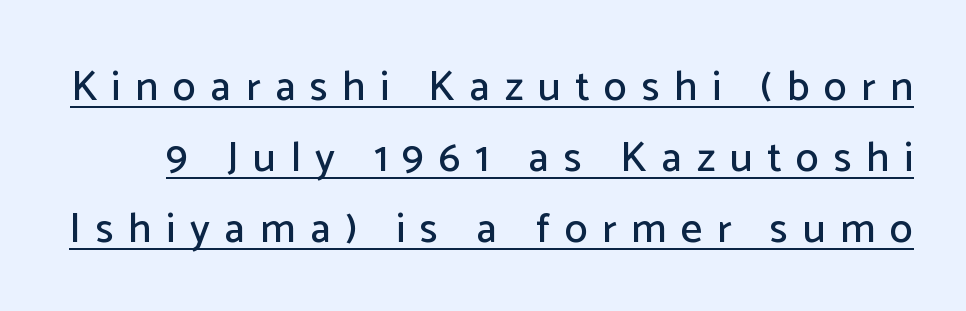
Q: Is the text italic (slanted)? A: No, it is upright.
Q: Is the typeface a serif or a sans-serif typeface? A: Sans-serif.
Q: Is the text underlined? A: Yes.
Q: Is the spacing between letters normal or unusually wide? A: Unusually wide.
Q: Is the spacing between lines tight, normal or loose? A: Normal.
Q: Width (condensed, normal, or wide)? A: Normal.
Q: Stroke contrast? A: Low.
Q: x-height? A: Medium.
Q: Monospaced? A: No.
